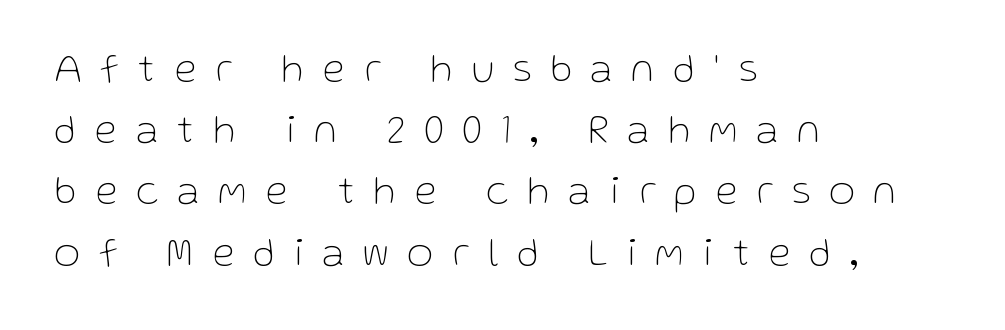
{"serif": "no", "italic": "no", "bold": "no", "weight": "thin", "width": "normal", "stroke_contrast": "low", "x_height": "medium", "monospaced": "no", "underline": "no", "align": "left", "line_spacing": "normal", "line_spacing_ratio": 1.53, "letter_spacing": "wide", "letter_spacing_em": 0.49, "glyph_px": 40}
